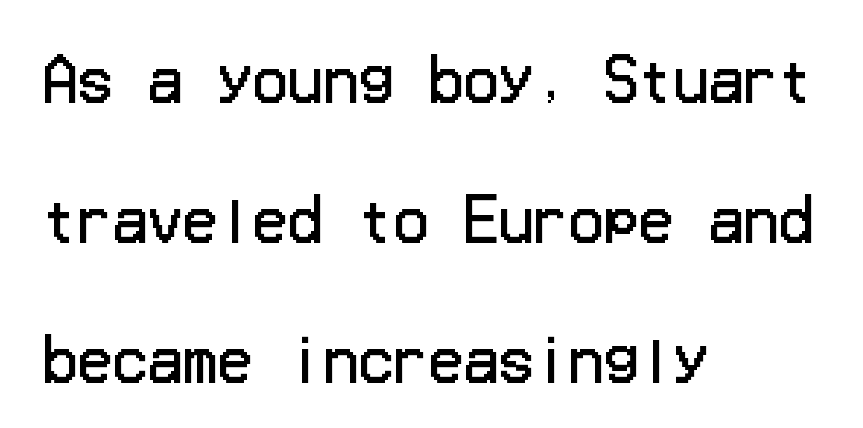
{"serif": "no", "italic": "no", "bold": "no", "weight": "regular", "width": "normal", "stroke_contrast": "low", "x_height": "medium", "underline": "no", "align": "left", "line_spacing": "loose", "line_spacing_ratio": 2.41, "letter_spacing": "normal", "letter_spacing_em": 0.0, "glyph_px": 58}
